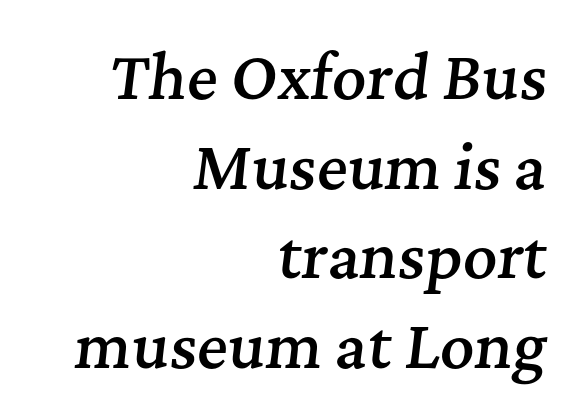
Stroke thickness is moderately raised; the sample reads as semibold. You could call the tracking neutral — neither tight nor loose. Looks like regular typesetting: each glyph gets only the width it needs. Would a proofreader flag this as italicized? Yes.
